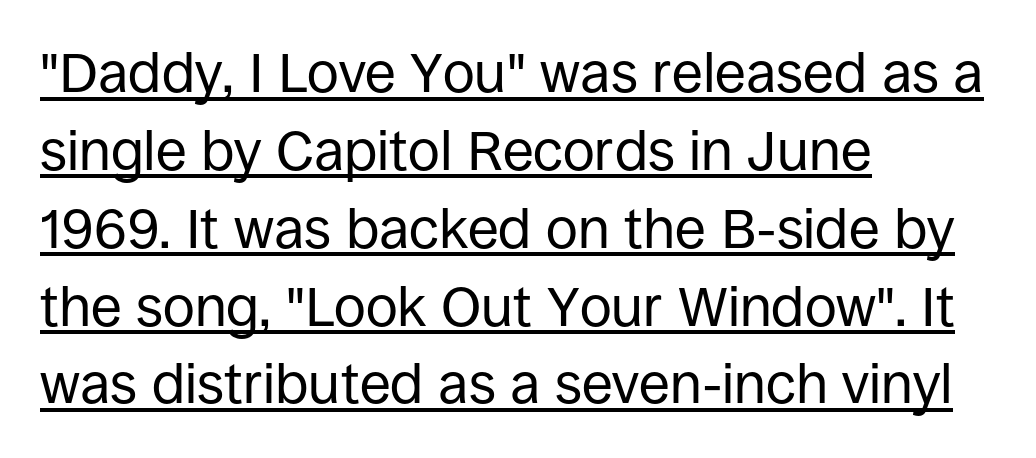
Q: Is the text bold? A: No.
Q: Is the text italic (slanted)? A: No, it is upright.
Q: Is the typeface a serif or a sans-serif typeface? A: Sans-serif.
Q: Is the text underlined? A: Yes.
Q: How is the paragraph aligned? A: Left-aligned.
Q: Is the spacing between letters normal or unusually wide? A: Normal.
Q: Is the spacing between lines tight, normal or loose? A: Normal.
Q: Width (condensed, normal, or wide)? A: Normal.
Q: Stroke contrast? A: Low.
Q: x-height? A: Large.
Q: Monospaced? A: No.
